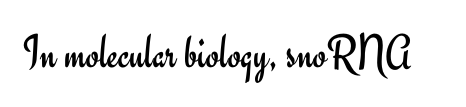
Q: Is the text bold? A: No.
Q: Is the text italic (slanted)? A: Yes.
Q: Is the typeface a serif or a sans-serif typeface? A: Sans-serif.
Q: Is the text underlined? A: No.
Q: Is the spacing between letters normal or unusually wide? A: Normal.
Q: Width (condensed, normal, or wide)? A: Normal.
Q: Stroke contrast? A: Low.
Q: x-height? A: Small.
Q: Monospaced? A: No.
